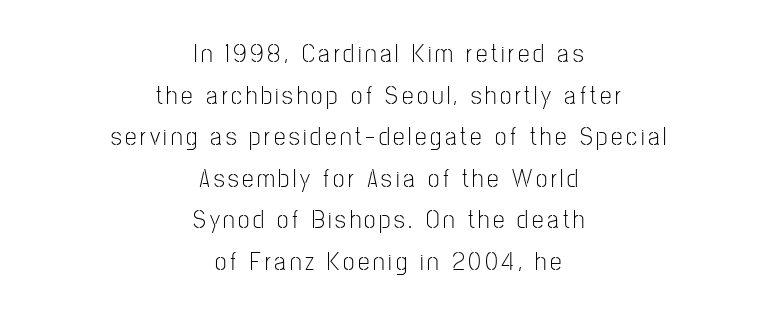
Q: Is the text bold? A: No.
Q: Is the text italic (slanted)? A: No, it is upright.
Q: Is the text underlined? A: No.
Q: How is the paragraph aligned? A: Centered.
Q: Is the spacing between lines tight, normal or loose? A: Normal.
